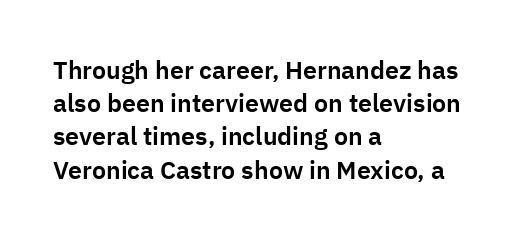
Students, observe: this is what conventionally led text looks like. Look at the tracking — it's just the regular setting, nothing added. The paragraph has a hard left edge and a soft right edge. Check under the words: just untouched page. The lettering holds an erect, upright posture throughout.
